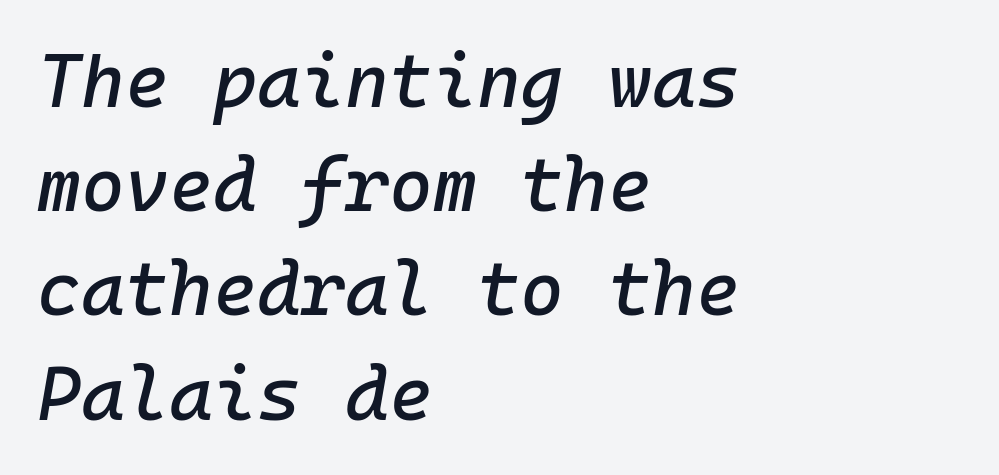
Q: Is the text italic (slanted)? A: Yes, it leans right by about 10 degrees.
Q: Is the text underlined? A: No.
Q: How is the paragraph aligned? A: Left-aligned.
Q: Is the spacing between letters normal or unusually wide? A: Normal.
Q: Is the spacing between lines tight, normal or loose? A: Normal.
Q: Width (condensed, normal, or wide)? A: Normal.
Q: Stroke contrast? A: Low.
Q: x-height? A: Medium.
Q: Monospaced? A: Yes.
